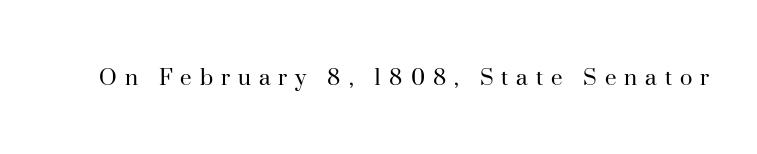
The image shows 26 px text type, upright; set unusually wide letter spacing (+0.31 em), not underlined.
